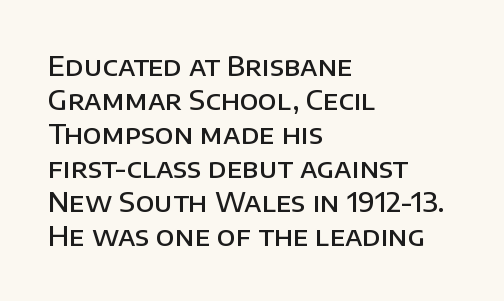
The image shows 27 px text type, upright; set left-aligned, normal line spacing (1.26x), normal letter spacing, not underlined.
